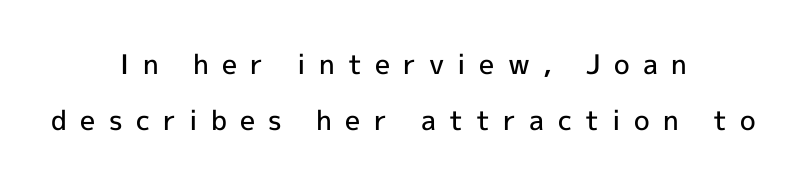
Honestly, the rows look like they've been pulled way apart. The letters are spread apart with noticeably loose tracking. Beneath every word, the page is bare. Does the copy run flush right? No — it is centered line by line. The axis of the letterforms is exactly vertical. Every letter is mildly thick-stroked: semibold rather than bold.
